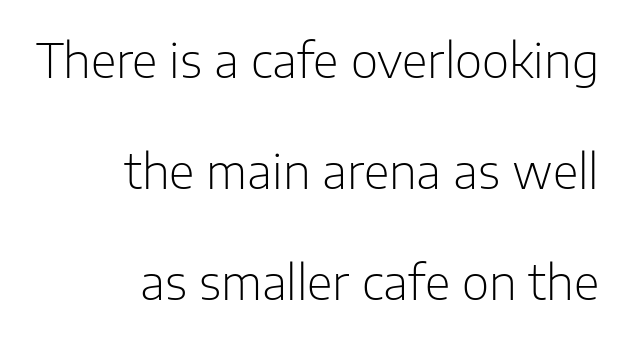
What kind of face is this? One without serifs — a sans. Bare-footed words on every line. Look at the tracking — it's just the regular setting, nothing added. Layout note: lines flush right. The cut favours lightness, reaching ordinary text weight at its darkest.
